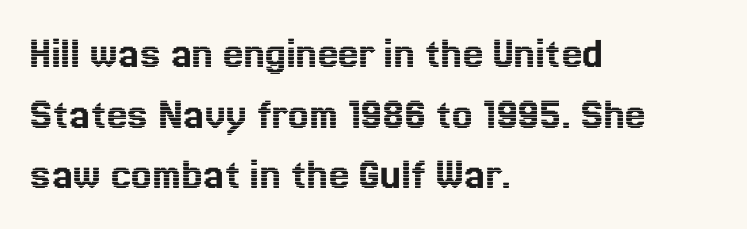
The lines in this sample share a left origin and differ only in where they stop. The face used here is proportionally spaced, like ordinary book or web type. Plain, unruled lines of type. Here the glyphs are tracked normally, forming tight word shapes. Leading matches the norm, producing a regular column. Posture: straight, roman, zero tilt.
